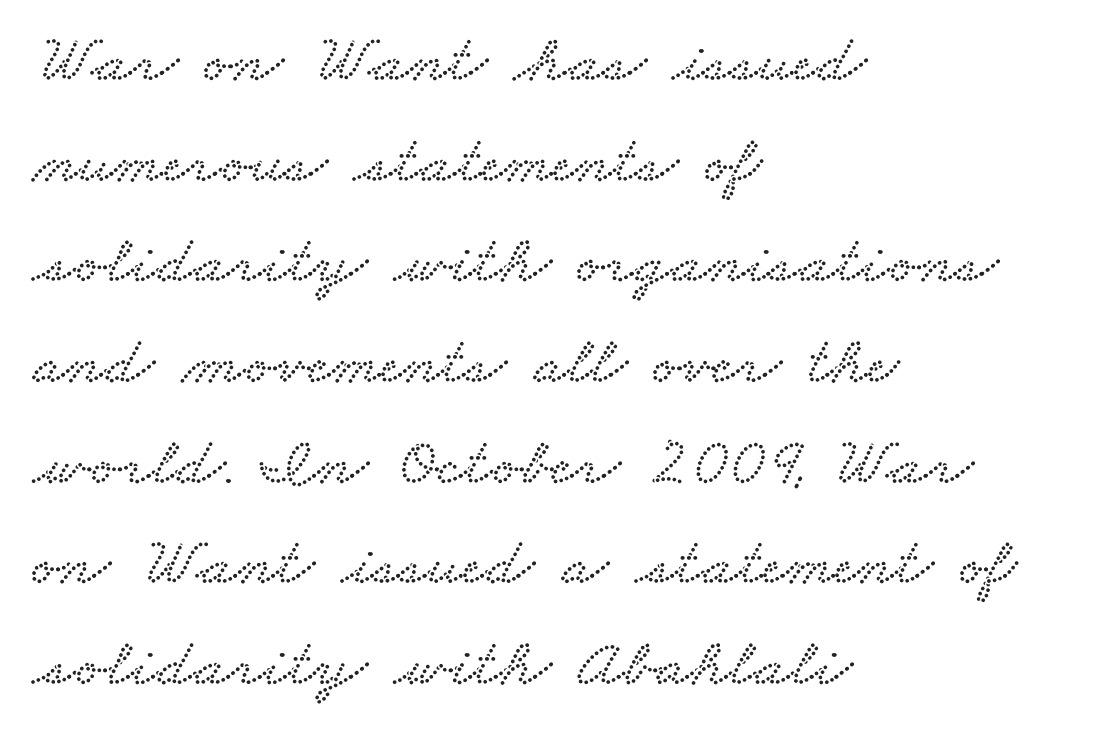
Q: Is the typeface a serif or a sans-serif typeface? A: Serif.
Q: Is the text underlined? A: No.
Q: How is the paragraph aligned? A: Left-aligned.
Q: Is the spacing between letters normal or unusually wide? A: Normal.
Q: Is the spacing between lines tight, normal or loose? A: Normal.
Q: Width (condensed, normal, or wide)? A: Wide.
Q: Stroke contrast? A: Low.
Q: x-height? A: Small.
Q: Monospaced? A: No.
